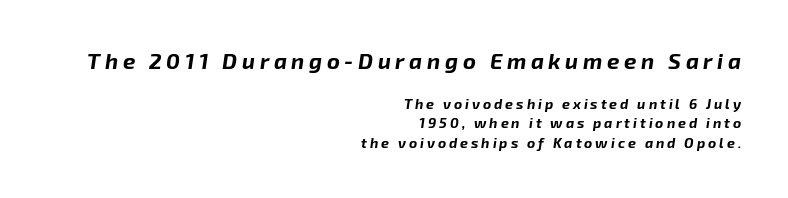
Q: Is the text bold? A: Yes.
Q: Is the text italic (slanted)? A: Yes, it leans right by about 8 degrees.
Q: Is the text underlined? A: No.
Q: How is the paragraph aligned? A: Right-aligned.
Q: Is the spacing between letters normal or unusually wide? A: Unusually wide.
Q: Is the spacing between lines tight, normal or loose? A: Normal.
Q: Which block of text is set in a larger size, the first (top) or the second (bottom)? A: The first (top) one.
